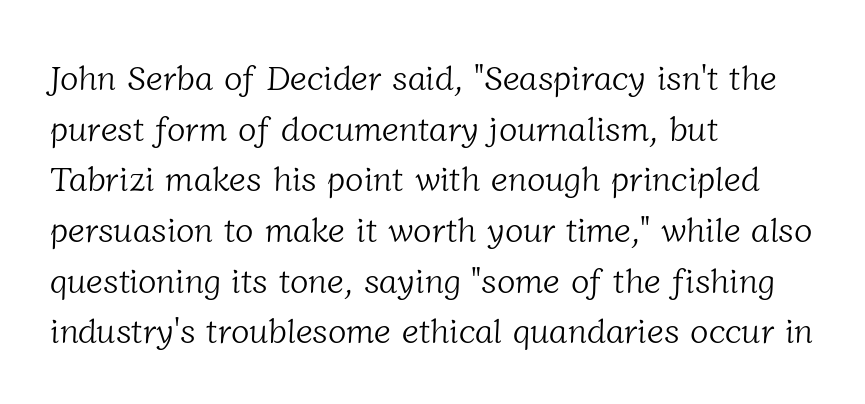
The image shows 34 px light serif type; set left-aligned, normal line spacing (1.49x), normal letter spacing, not underlined; low stroke contrast and a medium x-height.
